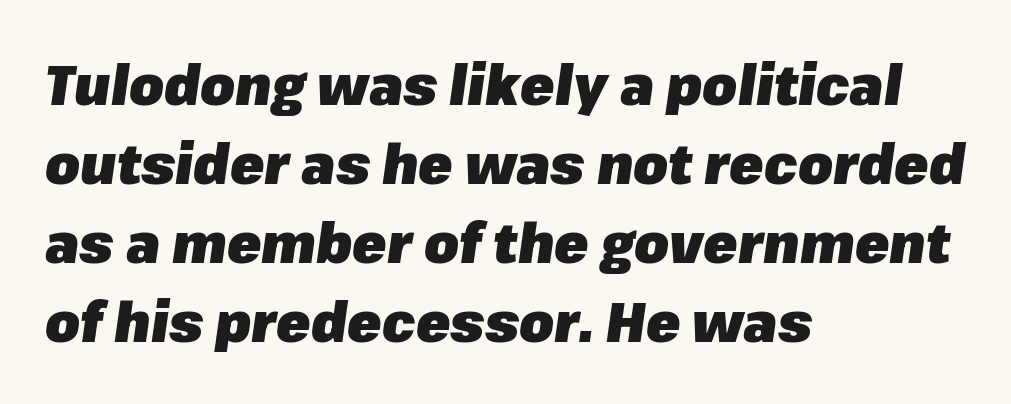
Q: Is the text bold? A: Yes.
Q: Is the text italic (slanted)? A: Yes, it leans right by about 8 degrees.
Q: Is the text underlined? A: No.
Q: How is the paragraph aligned? A: Left-aligned.
Q: Is the spacing between letters normal or unusually wide? A: Normal.
Q: Is the spacing between lines tight, normal or loose? A: Normal.
Q: Width (condensed, normal, or wide)? A: Normal.
Q: Stroke contrast? A: Low.
Q: x-height? A: Medium.
Q: Monospaced? A: No.
